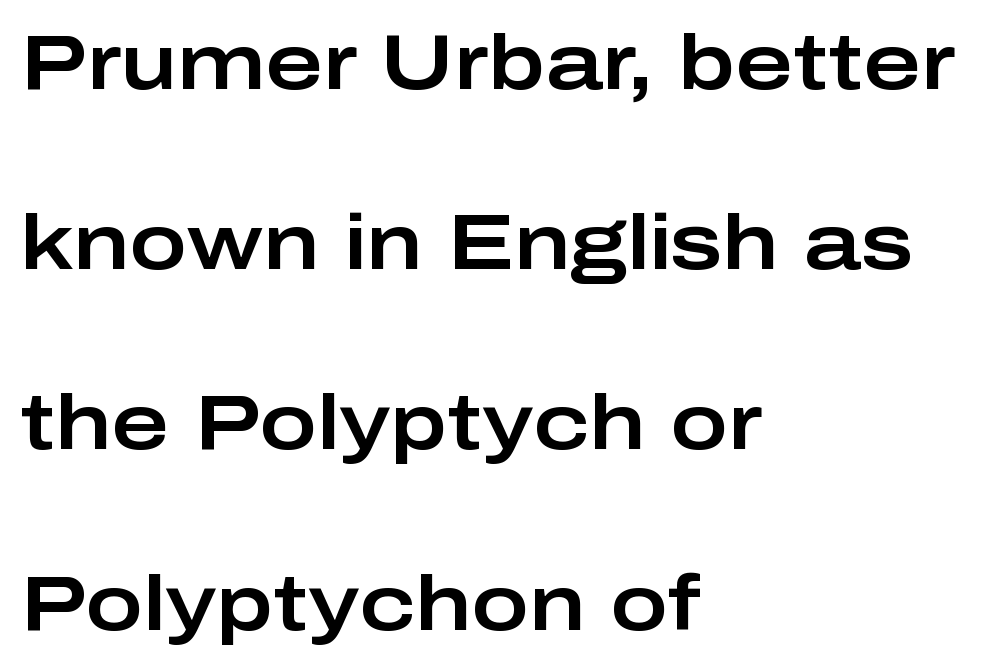
This sample is left-justified, so line endings fall wherever the words run out. Do the characters align in a grid? No, the font is proportional. Between one letter and the next there's only the usual sliver of space. Decoration check: the copy has no underline. Type style note: lacks serifs.
